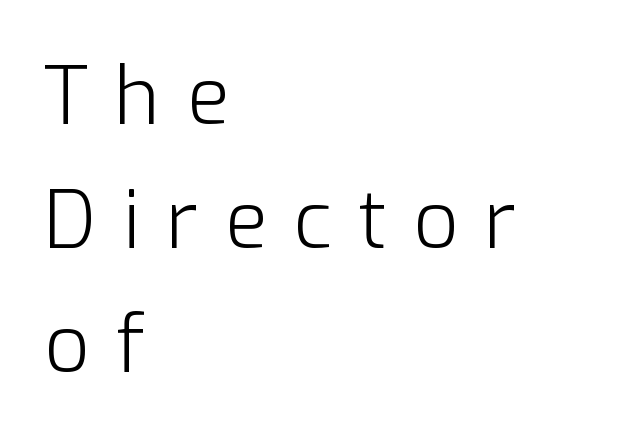
Interline gaps are of average width in this sample. A typesetter would call this proportional, since set widths differ per character. No letter is thick-stroked: the sample isn't bold. The rendering anchors every line to the left-hand side.
